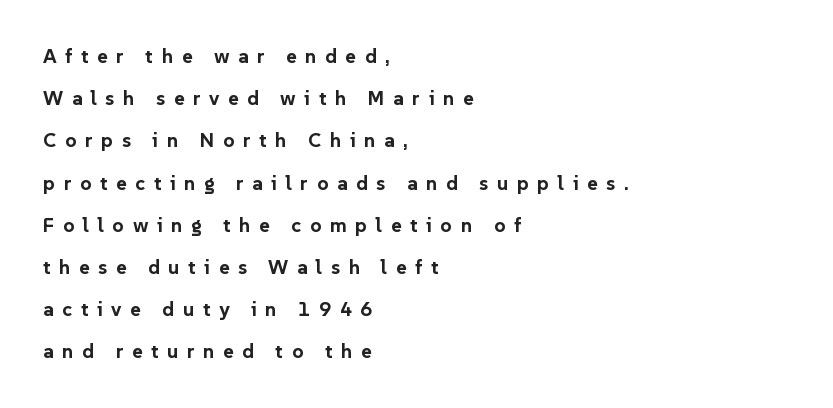
Q: Is the text bold? A: Yes.
Q: Is the text italic (slanted)? A: No, it is upright.
Q: Is the text underlined? A: No.
Q: How is the paragraph aligned? A: Left-aligned.
Q: Is the spacing between letters normal or unusually wide? A: Unusually wide.
Q: Is the spacing between lines tight, normal or loose? A: Loose.
